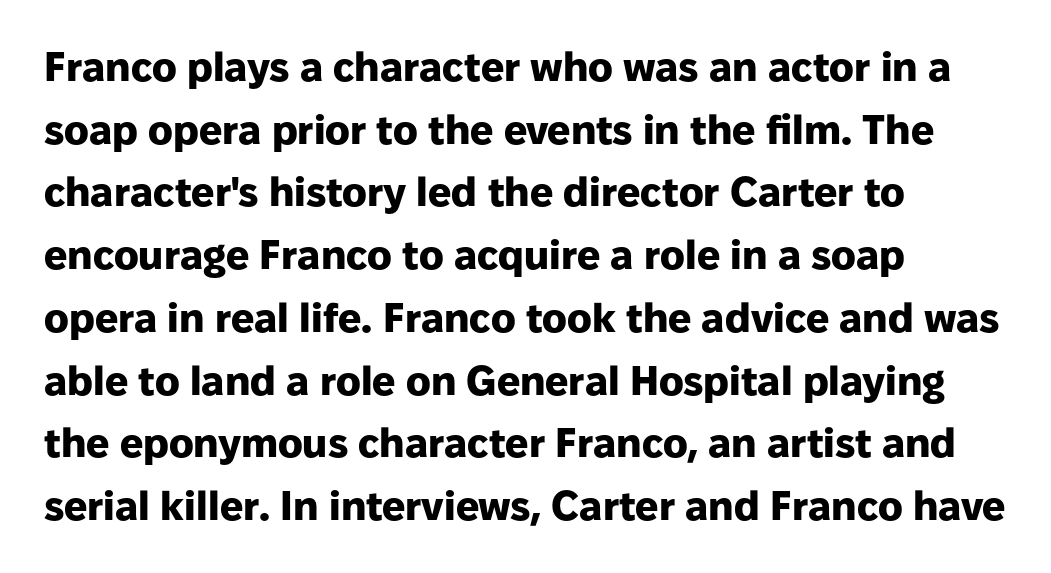
These words are printed bold, with thick strokes throughout. You could not count columns in this text — the font is proportionally spaced. This is sans-serif lettering, the kind often seen on screens and signage. The passage is arranged the way most books set body copy — flush left. Lines of text with bare space underneath. Look at the tracking — it's just the regular setting, nothing added.
